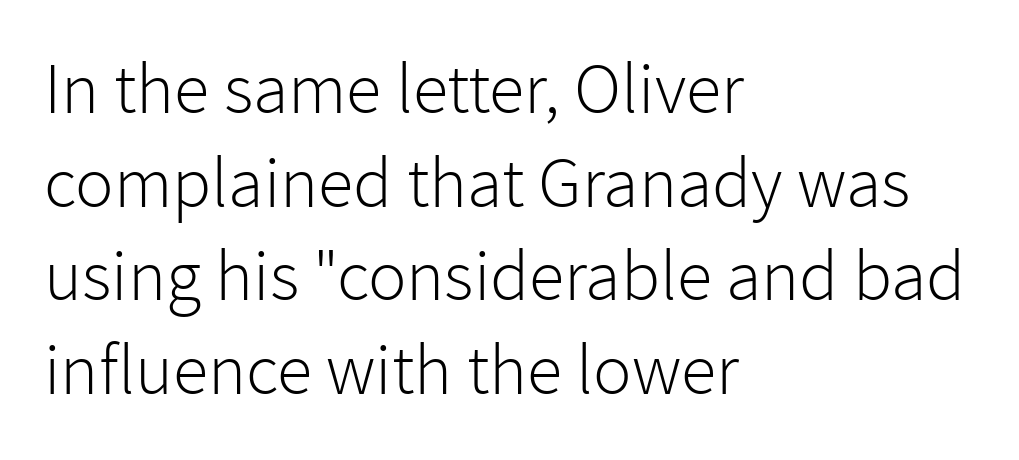
The image shows 72 px light sans-serif type, upright; set left-aligned, normal line spacing (1.3x), normal letter spacing, not underlined; low stroke contrast and a medium x-height.
